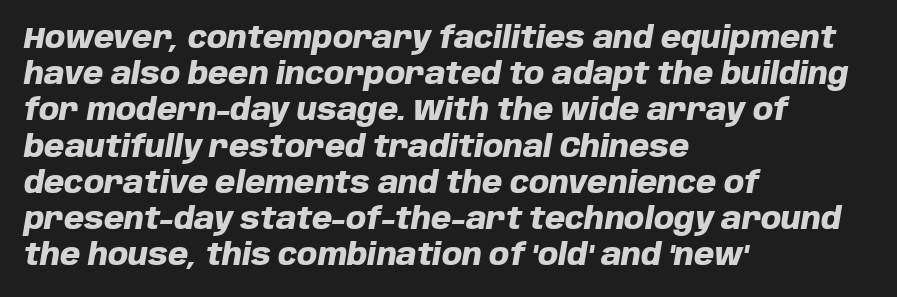
The image shows 29 px heavy type, italic (leaning right); set left-aligned, normal line spacing (1.25x), normal letter spacing, not underlined; low stroke contrast and a large x-height.
